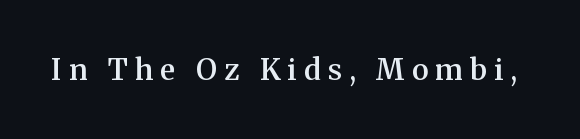
Q: Is the text bold? A: Semi-bold.
Q: Is the text italic (slanted)? A: No, it is upright.
Q: Is the typeface a serif or a sans-serif typeface? A: Serif.
Q: Is the text underlined? A: No.
Q: Is the spacing between letters normal or unusually wide? A: Unusually wide.
Q: Width (condensed, normal, or wide)? A: Normal.
Q: Stroke contrast? A: Medium.
Q: x-height? A: Medium.
Q: Monospaced? A: No.
